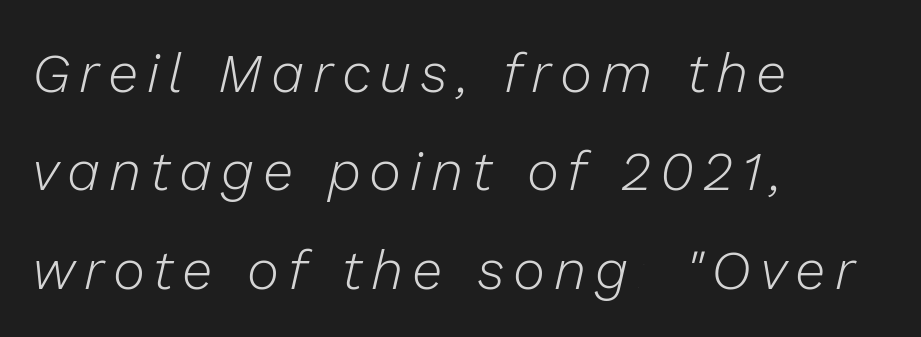
Q: Is the text bold? A: No.
Q: Is the text italic (slanted)? A: Yes, it leans right by about 13 degrees.
Q: Is the text underlined? A: No.
Q: How is the paragraph aligned? A: Left-aligned.
Q: Width (condensed, normal, or wide)? A: Normal.
Q: Stroke contrast? A: Low.
Q: x-height? A: Medium.
Q: Monospaced? A: No.
